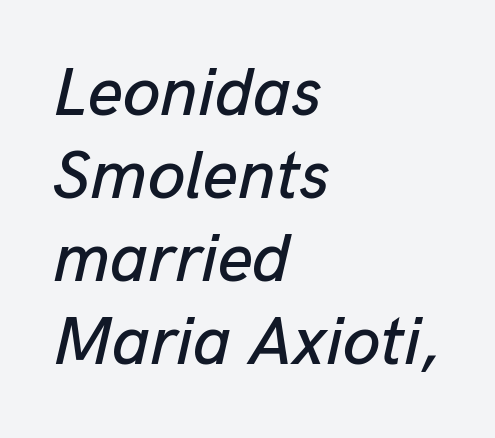
Q: Is the text italic (slanted)? A: Yes, it leans right by about 13 degrees.
Q: Is the text underlined? A: No.
Q: How is the paragraph aligned? A: Left-aligned.
Q: Is the spacing between letters normal or unusually wide? A: Normal.
Q: Width (condensed, normal, or wide)? A: Normal.
Q: Stroke contrast? A: Low.
Q: x-height? A: Medium.
Q: Monospaced? A: No.
